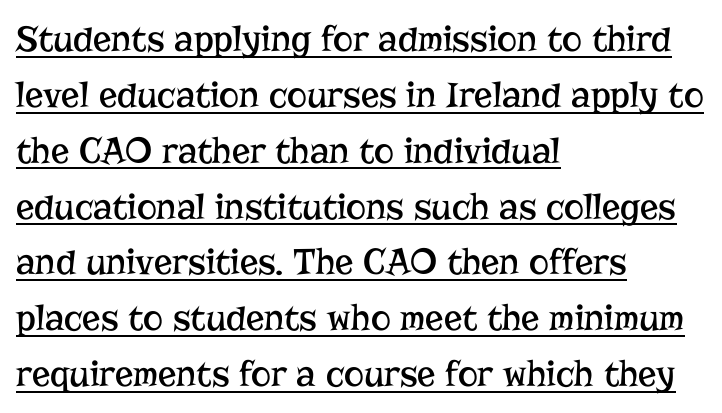
Q: Is the text bold? A: No.
Q: Is the text italic (slanted)? A: No, it is upright.
Q: Is the typeface a serif or a sans-serif typeface? A: Serif.
Q: Is the text underlined? A: Yes.
Q: How is the paragraph aligned? A: Left-aligned.
Q: Is the spacing between letters normal or unusually wide? A: Normal.
Q: Is the spacing between lines tight, normal or loose? A: Normal.
Q: Width (condensed, normal, or wide)? A: Normal.
Q: Stroke contrast? A: Low.
Q: x-height? A: Medium.
Q: Monospaced? A: No.
